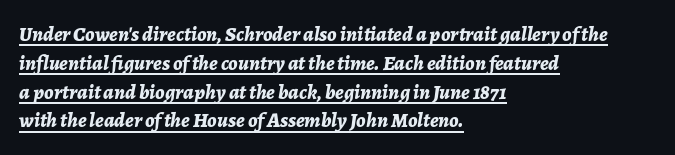
The image shows 21 px bold type, italic (leaning right); set left-aligned, normal line spacing (1.37x), normal letter spacing, underlined.
